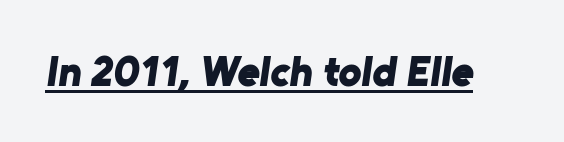
{"serif": "no", "bold": "yes", "weight": "bold", "width": "normal", "stroke_contrast": "low", "x_height": "medium", "monospaced": "no", "underline": "yes", "letter_spacing": "normal", "letter_spacing_em": 0.0, "glyph_px": 43}
